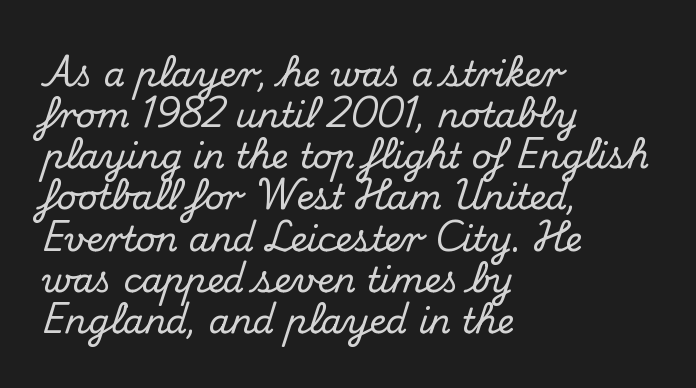
Observe the serifs anchoring each vertical stroke in this sample. The face used here is proportionally spaced, like ordinary book or web type. Rule under the text: the space is simply empty. Short note: letters normally spaced. Is the block centered? No — it sits flush against the left margin.
